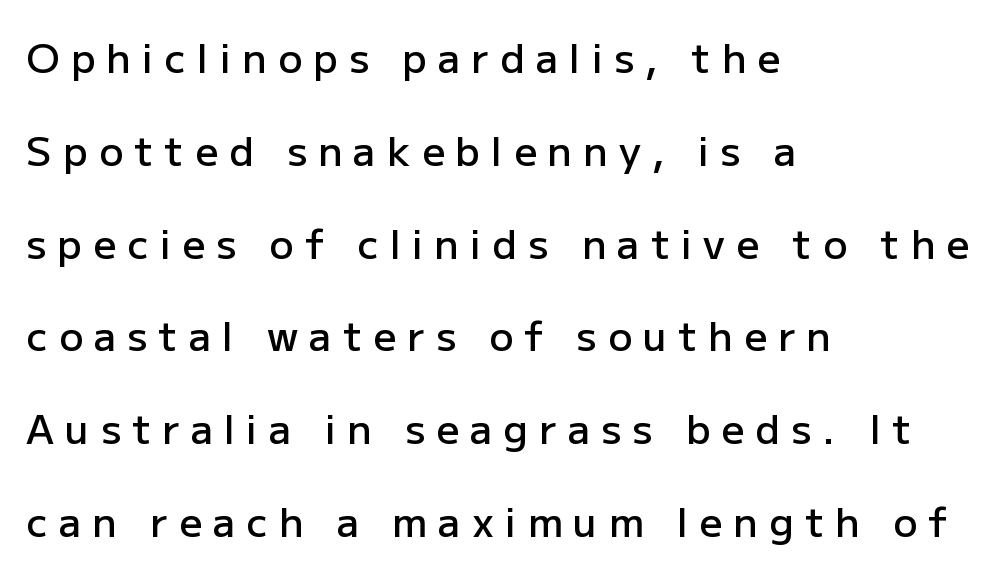
{"serif": "no", "italic": "no", "bold": "semi", "weight": "semibold", "width": "normal", "stroke_contrast": "low", "x_height": "medium", "monospaced": "no", "underline": "no", "align": "left", "line_spacing": "loose", "line_spacing_ratio": 2.32, "letter_spacing": "wide", "letter_spacing_em": 0.28, "glyph_px": 40}
